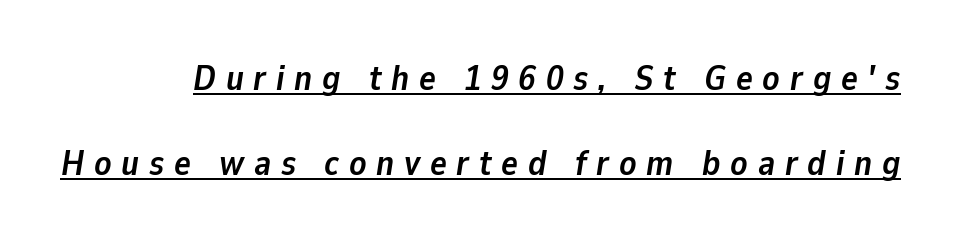
The image shows 35 px semibold type, italic (leaning right); set loose line spacing (2.44x), unusually wide letter spacing (+0.28 em), underlined; low stroke contrast and a medium x-height.
